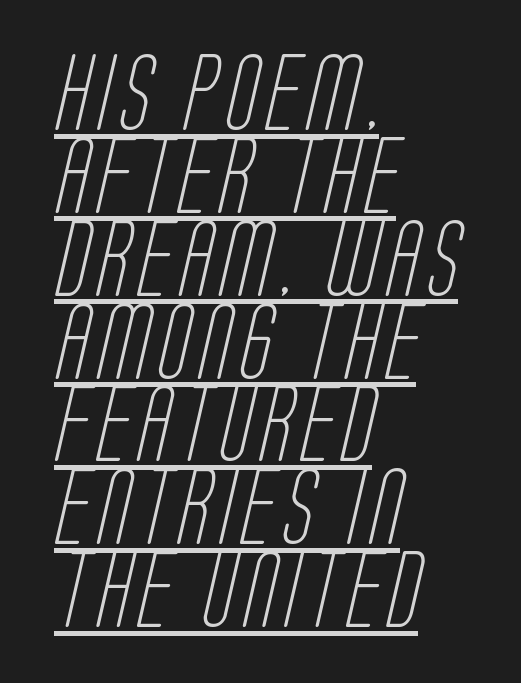
Q: Is the text bold? A: No.
Q: Is the typeface a serif or a sans-serif typeface? A: Sans-serif.
Q: Is the text underlined? A: Yes.
Q: How is the paragraph aligned? A: Left-aligned.
Q: Is the spacing between lines tight, normal or loose? A: Tight.
Q: Width (condensed, normal, or wide)? A: Condensed.
Q: Stroke contrast? A: Low.
Q: x-height? A: Large.
Q: Monospaced? A: No.
